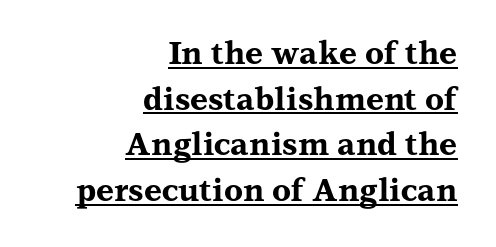
Q: Is the text bold? A: Yes.
Q: Is the text italic (slanted)? A: No, it is upright.
Q: Is the typeface a serif or a sans-serif typeface? A: Serif.
Q: Is the text underlined? A: Yes.
Q: How is the paragraph aligned? A: Right-aligned.
Q: Is the spacing between letters normal or unusually wide? A: Normal.
Q: Is the spacing between lines tight, normal or loose? A: Normal.
Q: Width (condensed, normal, or wide)? A: Wide.
Q: Stroke contrast? A: Medium.
Q: x-height? A: Medium.
Q: Monospaced? A: No.
